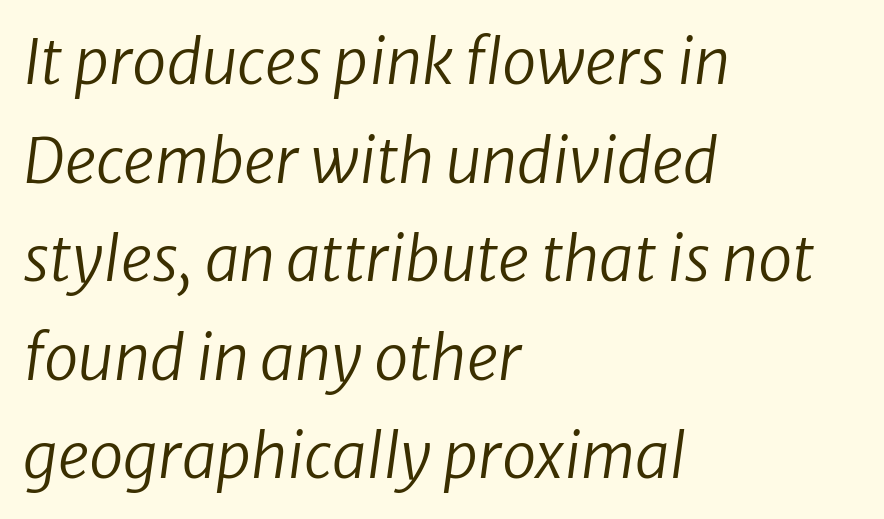
{"italic": "yes", "lean": "right", "slant_degrees": 8, "bold": "no", "weight": "regular", "width": "normal", "stroke_contrast": "low", "x_height": "medium", "monospaced": "no", "underline": "no", "align": "left", "line_spacing": "normal", "line_spacing_ratio": 1.59, "letter_spacing": "normal", "letter_spacing_em": 0.0, "glyph_px": 62}
